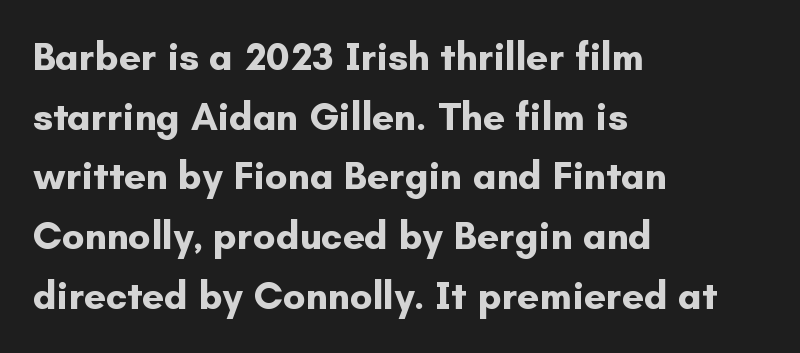
The image shows 39 px bold sans-serif type, upright; set left-aligned, normal line spacing (1.53x), normal letter spacing, not underlined; low stroke contrast and a small x-height.
